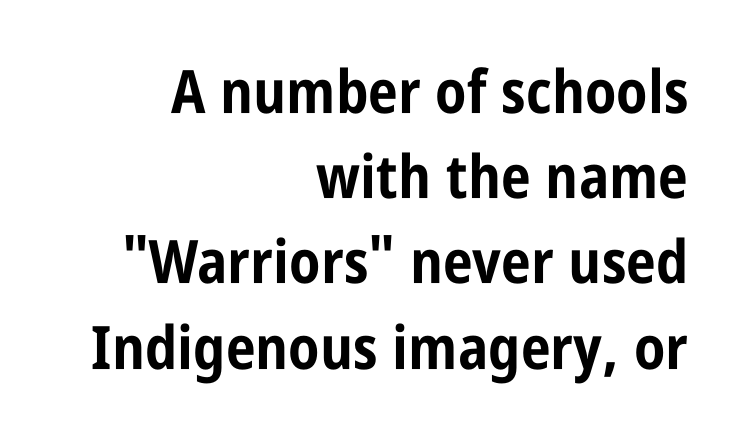
Are there feet on the stems? There aren't — it's a sans. Spacing verdict: proportional, widths tailored to each character. Just letters on the line, the space beneath them empty. The typesetter chose a ragged-left arrangement here.
